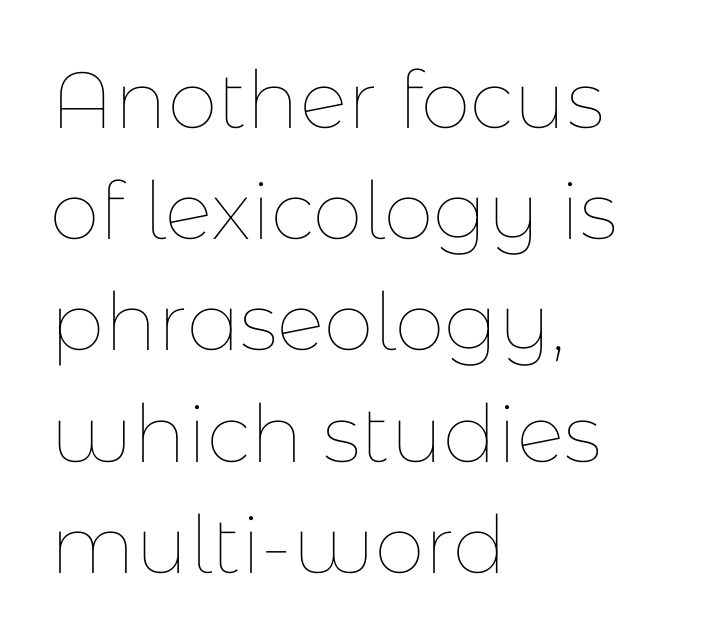
The image shows 80 px thin type, upright; set left-aligned, normal line spacing (1.39x), normal letter spacing, not underlined; low stroke contrast and a medium x-height.
